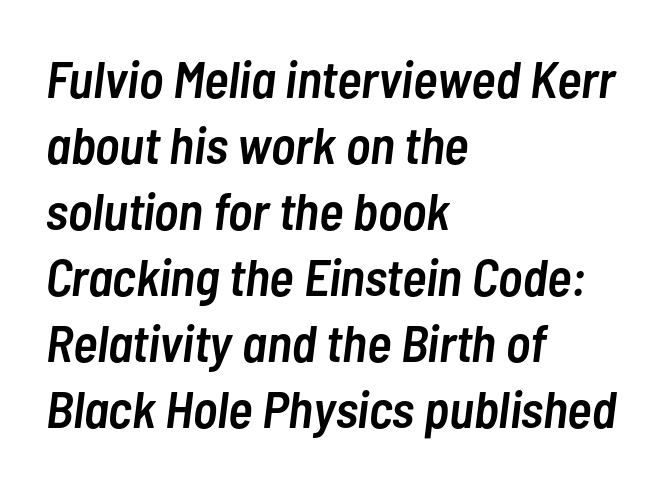
Set as a demibold, roughly 600 on the weight scale. If you measured baseline to baseline, you'd find a middling distance. You could call the tracking neutral — neither tight nor loose. No word sits above an underline. The passage shown is typed in a proportional face where columns would drift.
